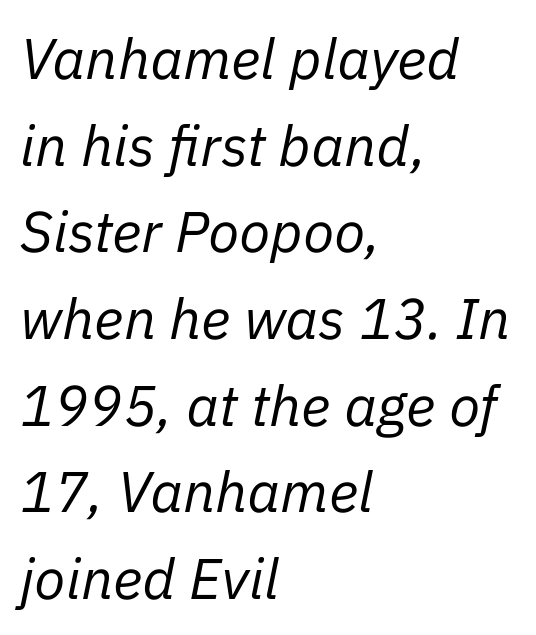
Q: Is the text bold? A: No.
Q: Is the text italic (slanted)? A: Yes, it leans right by about 11 degrees.
Q: Is the text underlined? A: No.
Q: How is the paragraph aligned? A: Left-aligned.
Q: Is the spacing between letters normal or unusually wide? A: Normal.
Q: Is the spacing between lines tight, normal or loose? A: Normal.
Q: Width (condensed, normal, or wide)? A: Normal.
Q: Stroke contrast? A: Low.
Q: x-height? A: Medium.
Q: Monospaced? A: No.
